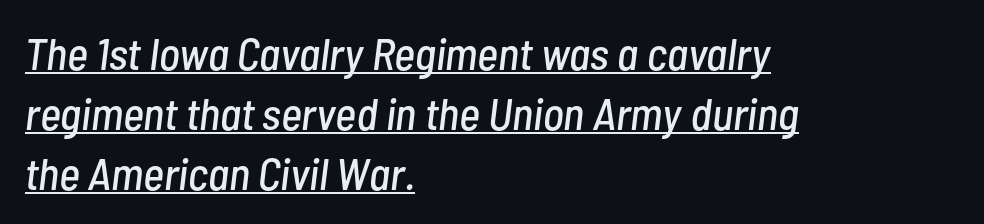
{"italic": "yes", "lean": "right", "slant_degrees": 7, "width": "condensed", "stroke_contrast": "low", "x_height": "medium", "monospaced": "no", "underline": "yes", "align": "left", "line_spacing": "normal", "line_spacing_ratio": 1.33, "letter_spacing": "normal", "letter_spacing_em": 0.0, "glyph_px": 45}
